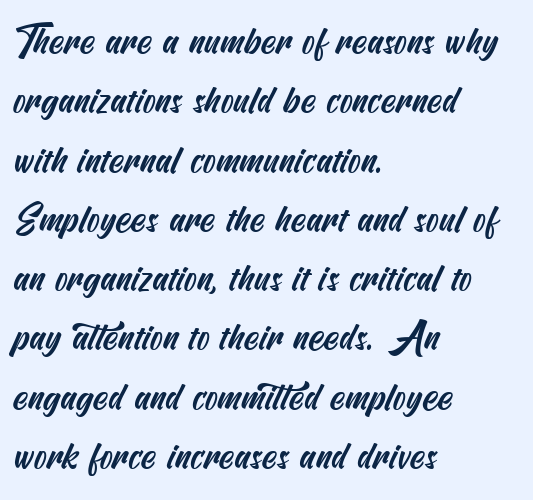
Visually the block forms a straight wall on the left and a jagged coastline on the right. This rendering leaves character spacing at its baseline value. The face used here is a sans, in the tradition of grotesques and geometrics. This block has exactly the height ordinary leading produces. The specimen omits any rule beneath the text block's lines.
